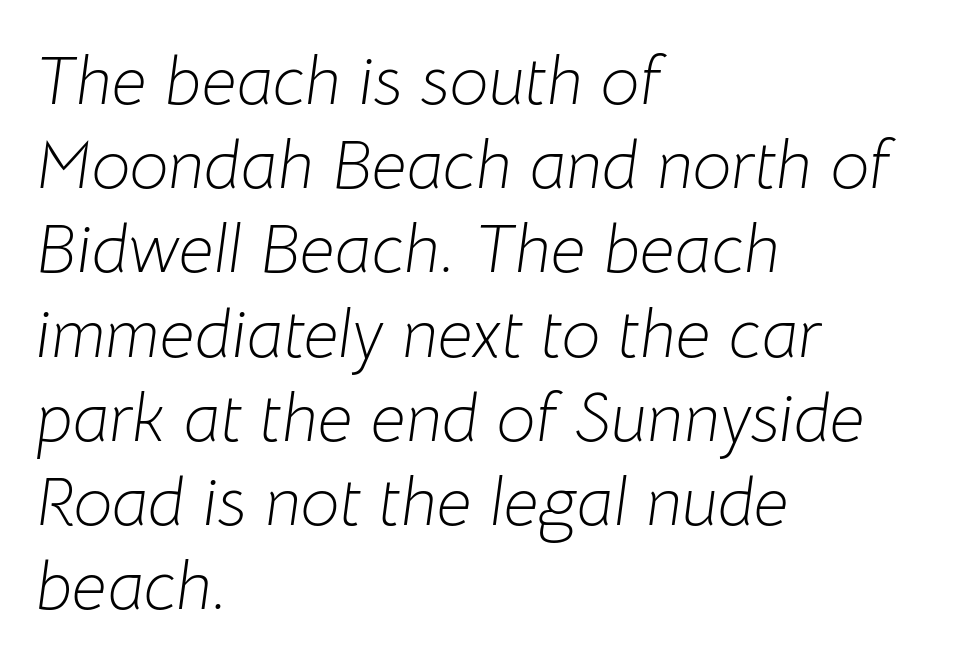
The image shows 69 px light type, italic (leaning right); set left-aligned, line spacing 1.22x, normal letter spacing, not underlined; low stroke contrast and a medium x-height.
